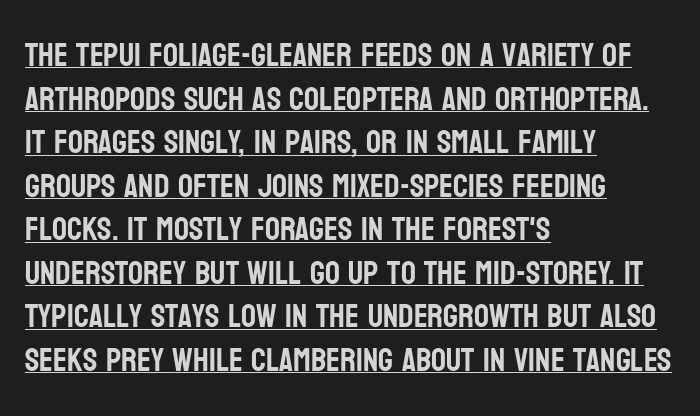
This rendering features underlined lettering. Is the letter spacing exaggerated? No — it looks like the ordinary default. The rendering anchors every line to the left-hand side. This is sans-serif lettering, the kind often seen on screens and signage. In terms of posture, this sample is upright.
